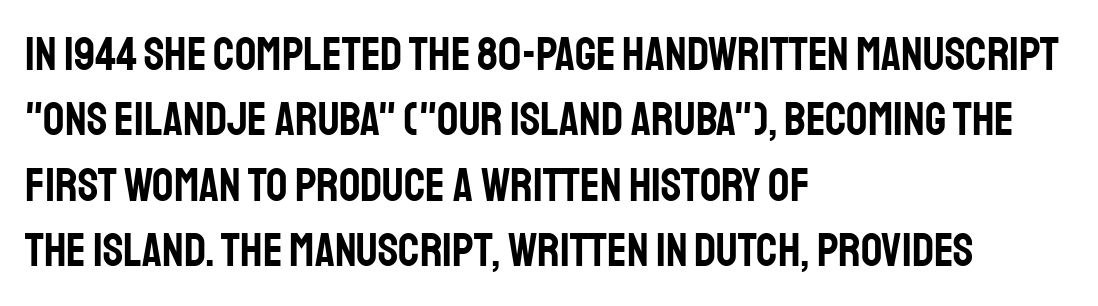
{"serif": "no", "italic": "no", "width": "condensed", "stroke_contrast": "low", "x_height": "large", "monospaced": "no", "underline": "no", "align": "left", "line_spacing": "normal", "line_spacing_ratio": 1.39, "letter_spacing": "normal", "letter_spacing_em": 0.0, "glyph_px": 47}
